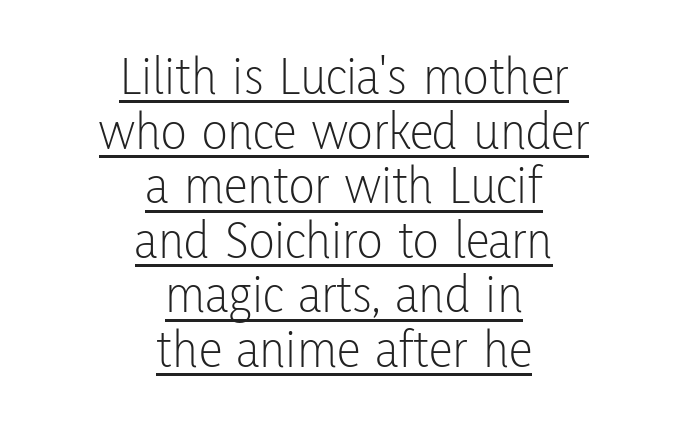
{"serif": "no", "italic": "no", "bold": "no", "weight": "light", "width": "condensed", "stroke_contrast": "low", "x_height": "medium", "monospaced": "no", "underline": "yes", "align": "center", "line_spacing": "tight", "line_spacing_ratio": 1.01, "letter_spacing": "normal", "letter_spacing_em": 0.0, "glyph_px": 54}
